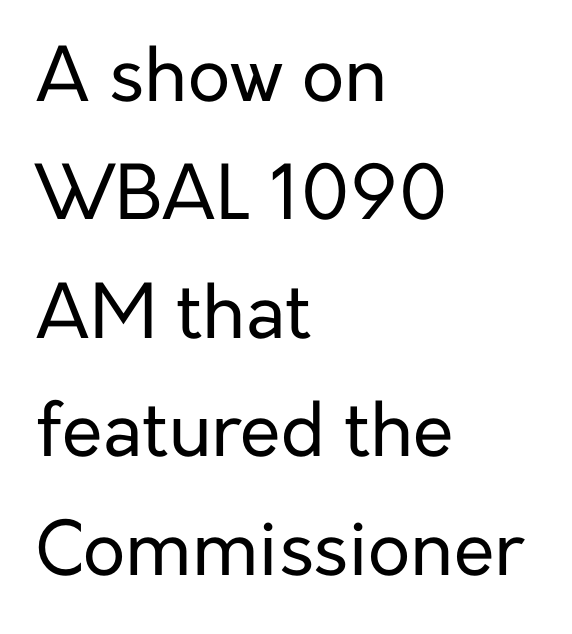
Q: Is the text bold? A: No.
Q: Is the text italic (slanted)? A: No, it is upright.
Q: Is the typeface a serif or a sans-serif typeface? A: Sans-serif.
Q: Is the text underlined? A: No.
Q: How is the paragraph aligned? A: Left-aligned.
Q: Is the spacing between letters normal or unusually wide? A: Normal.
Q: Is the spacing between lines tight, normal or loose? A: Normal.
Q: Width (condensed, normal, or wide)? A: Normal.
Q: Stroke contrast? A: Low.
Q: x-height? A: Medium.
Q: Monospaced? A: No.
